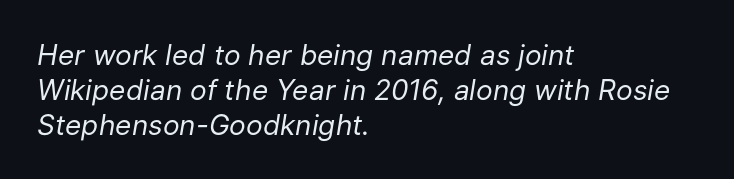
The image shows 28 px regular-weight type, italic (leaning right); set left-aligned, normal line spacing (1.25x), normal letter spacing, not underlined; low stroke contrast and a medium x-height.
